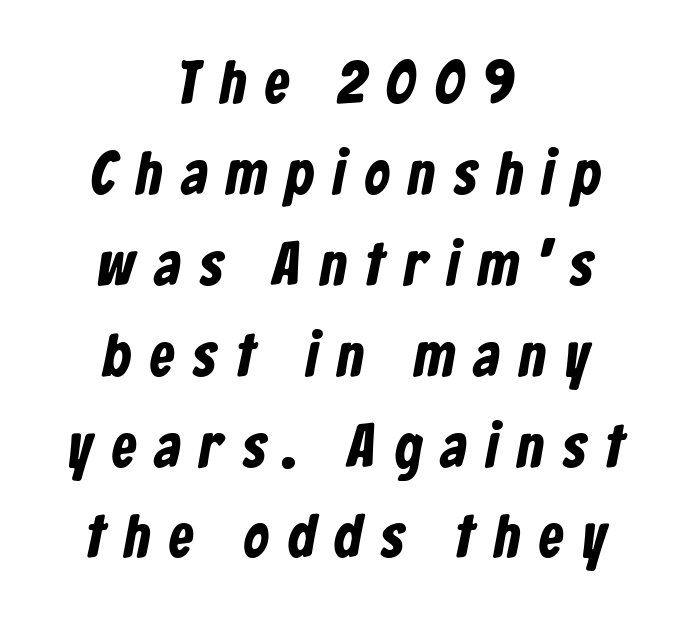
The image shows 61 px bold, condensed sans-serif type; set centered, normal line spacing (1.49x), unusually wide letter spacing (+0.32 em), not underlined; low stroke contrast and a medium x-height.
